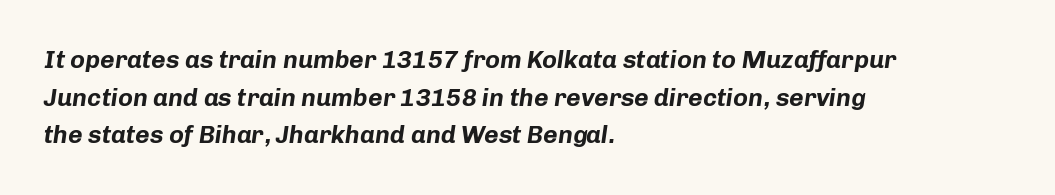
Q: Is the text bold? A: Yes.
Q: Is the text italic (slanted)? A: Yes, it leans right by about 8 degrees.
Q: Is the text underlined? A: No.
Q: How is the paragraph aligned? A: Left-aligned.
Q: Is the spacing between letters normal or unusually wide? A: Normal.
Q: Is the spacing between lines tight, normal or loose? A: Normal.
